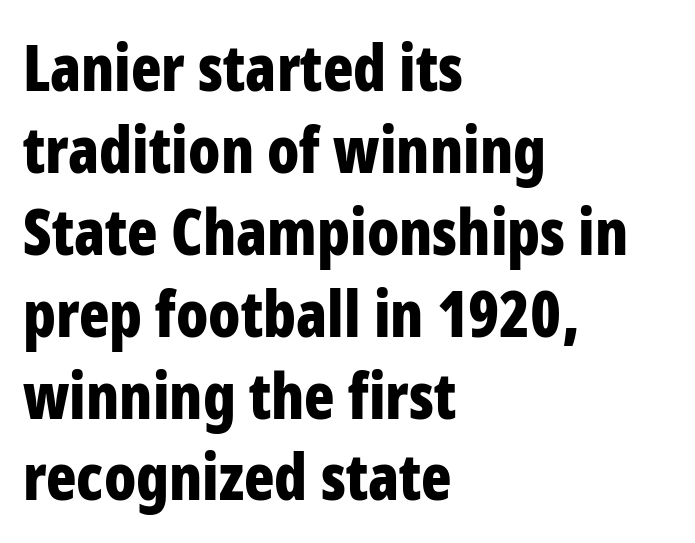
The image shows 63 px bold, condensed sans-serif type, upright; set left-aligned, normal line spacing (1.3x), normal letter spacing, not underlined; low stroke contrast and a medium x-height.
